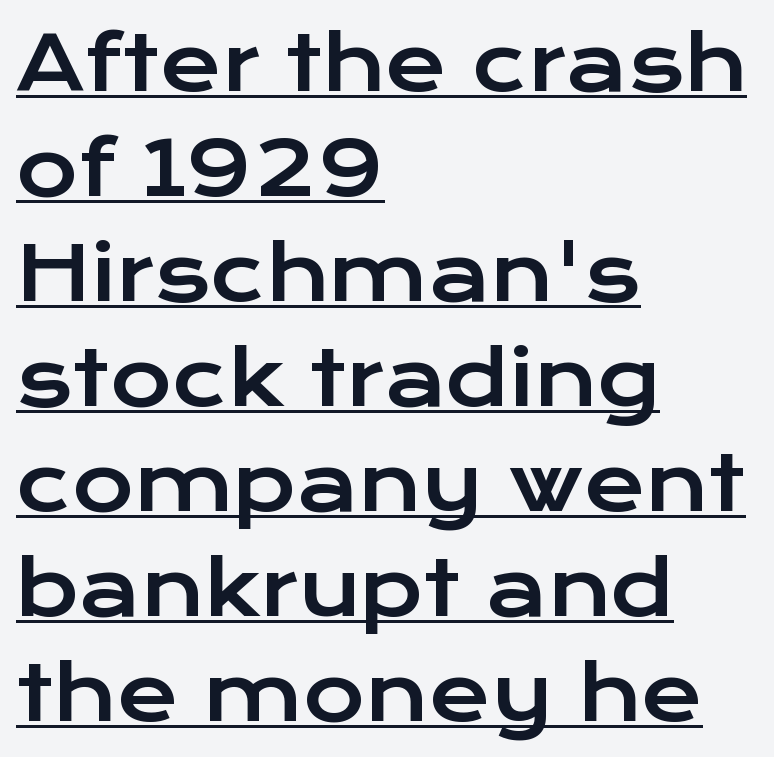
Q: Is the text italic (slanted)? A: No, it is upright.
Q: Is the typeface a serif or a sans-serif typeface? A: Sans-serif.
Q: Is the text underlined? A: Yes.
Q: How is the paragraph aligned? A: Left-aligned.
Q: Is the spacing between letters normal or unusually wide? A: Normal.
Q: Is the spacing between lines tight, normal or loose? A: Normal.
Q: Width (condensed, normal, or wide)? A: Wide.
Q: Stroke contrast? A: Low.
Q: x-height? A: Medium.
Q: Monospaced? A: No.
